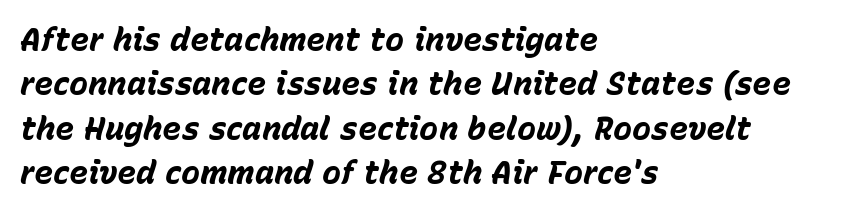
{"italic": "yes", "lean": "right", "slant_degrees": 15, "bold": "yes", "weight": "bold", "width": "normal", "stroke_contrast": "low", "x_height": "medium", "monospaced": "no", "underline": "no", "align": "left", "line_spacing": "normal", "line_spacing_ratio": 1.39, "letter_spacing": "normal", "letter_spacing_em": 0.0, "glyph_px": 32}
